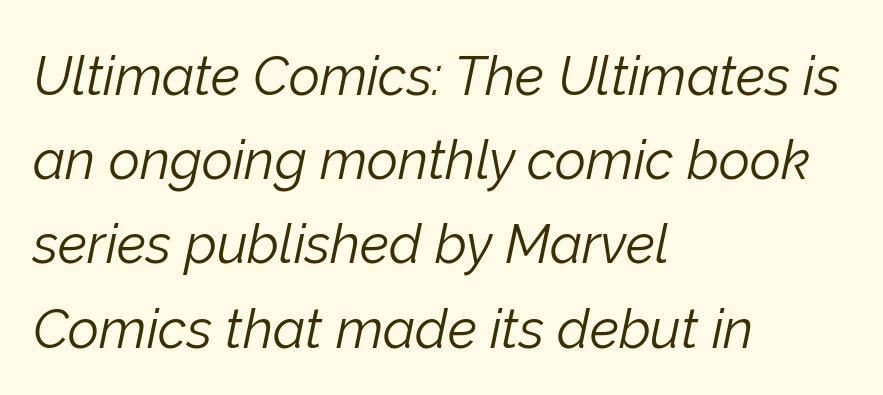
{"italic": "yes", "lean": "right", "slant_degrees": 12, "bold": "no", "weight": "light", "width": "normal", "stroke_contrast": "low", "x_height": "medium", "monospaced": "no", "underline": "no", "align": "left", "line_spacing": "normal", "line_spacing_ratio": 1.56, "letter_spacing": "normal", "letter_spacing_em": 0.0, "glyph_px": 54}
